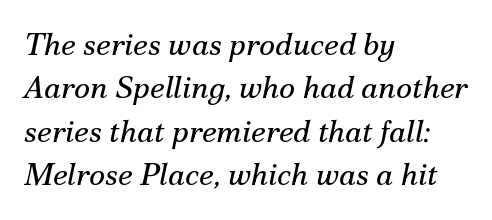
The image shows 31 px regular-weight serif type, italic (leaning right); set left-aligned, normal line spacing (1.4x), normal letter spacing, not underlined; medium stroke contrast and a small x-height.
